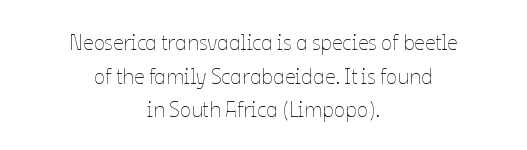
Q: Is the text bold? A: No.
Q: Is the text italic (slanted)? A: No, it is upright.
Q: Is the text underlined? A: No.
Q: How is the paragraph aligned? A: Centered.
Q: Is the spacing between letters normal or unusually wide? A: Normal.
Q: Is the spacing between lines tight, normal or loose? A: Normal.
